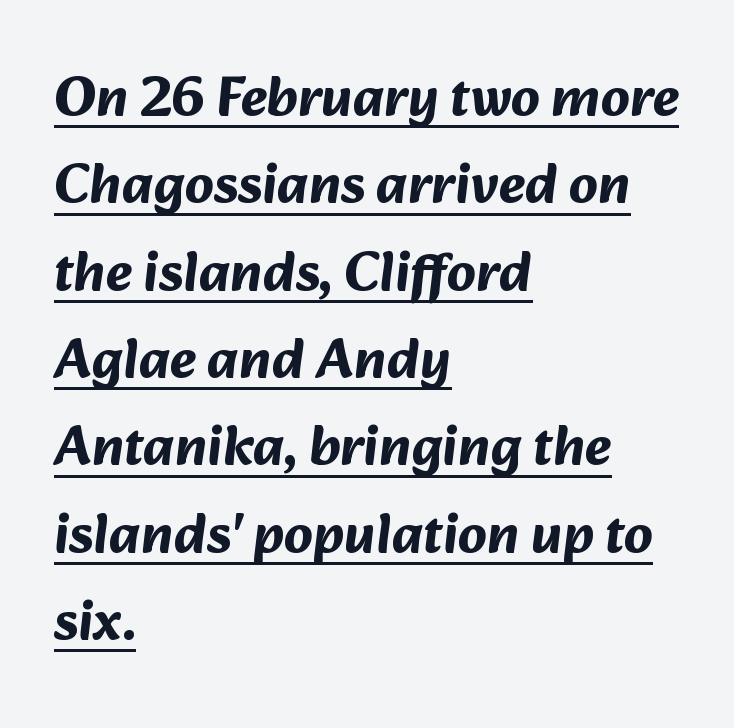
Q: Is the text bold? A: Yes.
Q: Is the typeface a serif or a sans-serif typeface? A: Sans-serif.
Q: Is the text underlined? A: Yes.
Q: How is the paragraph aligned? A: Left-aligned.
Q: Is the spacing between letters normal or unusually wide? A: Normal.
Q: Is the spacing between lines tight, normal or loose? A: Normal.
Q: Width (condensed, normal, or wide)? A: Normal.
Q: Stroke contrast? A: Medium.
Q: x-height? A: Medium.
Q: Monospaced? A: No.
